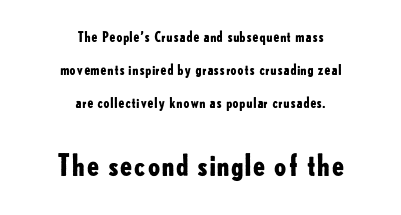
The image shows 29 px bold sans-serif type, upright; set centered, loose line spacing (2.36x), normal letter spacing, not underlined; the second (bottom) block is 2.07x larger; low stroke contrast and a small x-height.
